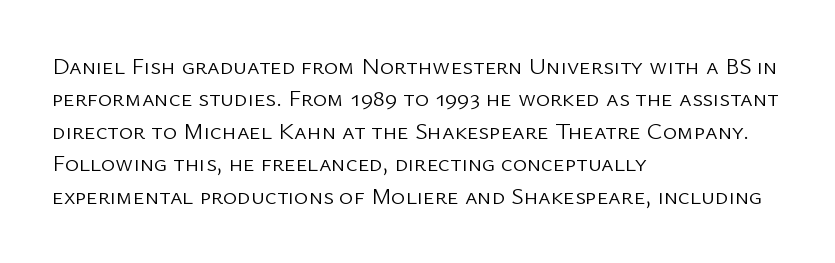
The typesetter chose a ragged-right arrangement here. In terms of letterspacing, this is plain default setting. Descenders hang freely into open space. A typesetter would call this leading conventional body-copy spacing. Stems and bowls with no extra thickness — not bold.
